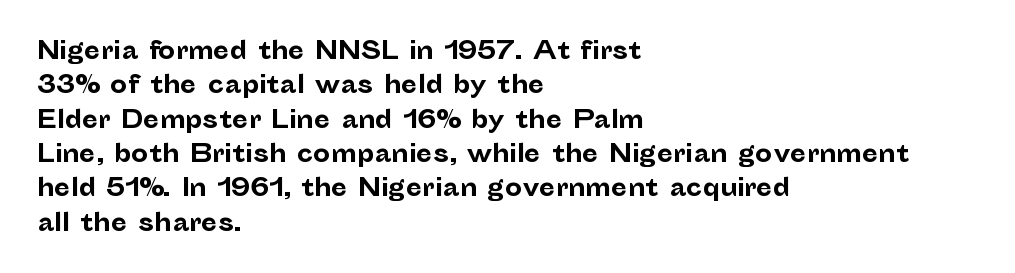
{"italic": "no", "bold": "yes", "underline": "no", "align": "left", "line_spacing": "normal", "line_spacing_ratio": 1.43, "letter_spacing": "normal", "letter_spacing_em": 0.0, "glyph_px": 24}
